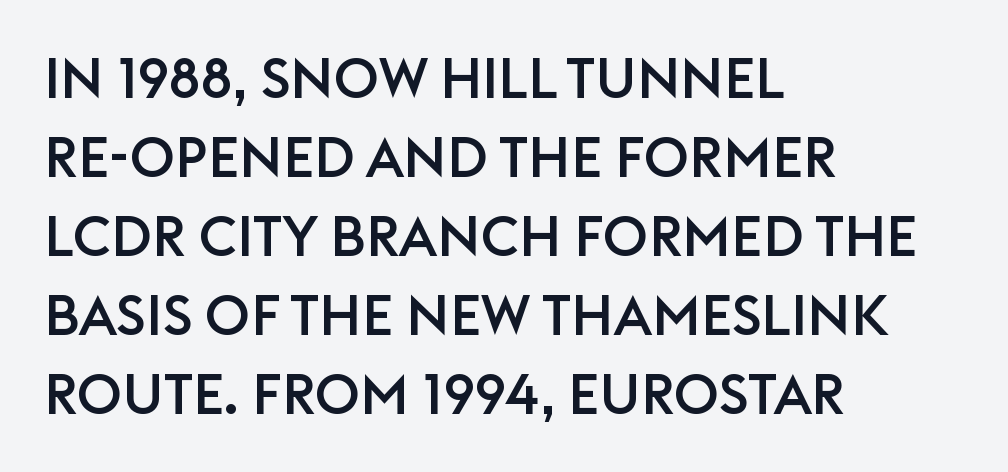
The image shows 56 px sans-serif type, upright; set left-aligned, normal line spacing (1.41x), normal letter spacing, not underlined; low stroke contrast and a large x-height.
